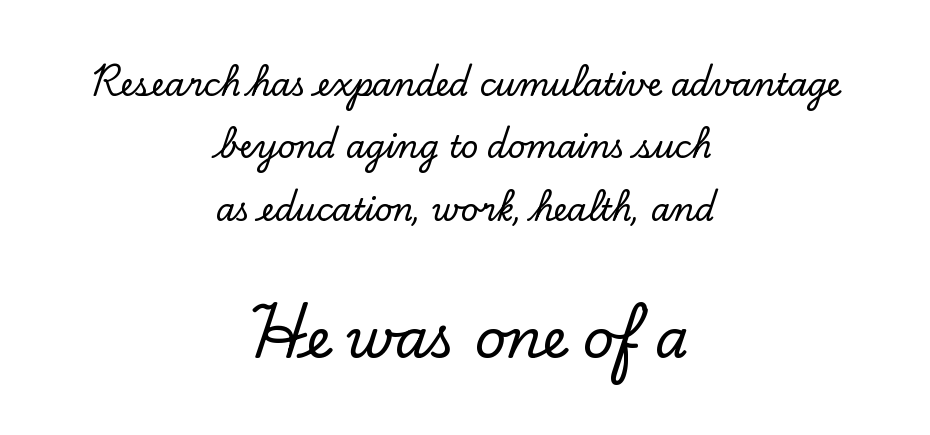
The image shows 54 px serif type; set centered, loose line spacing (2.01x), normal letter spacing, not underlined; the second (bottom) block is 1.74x larger; low stroke contrast and a small x-height.
